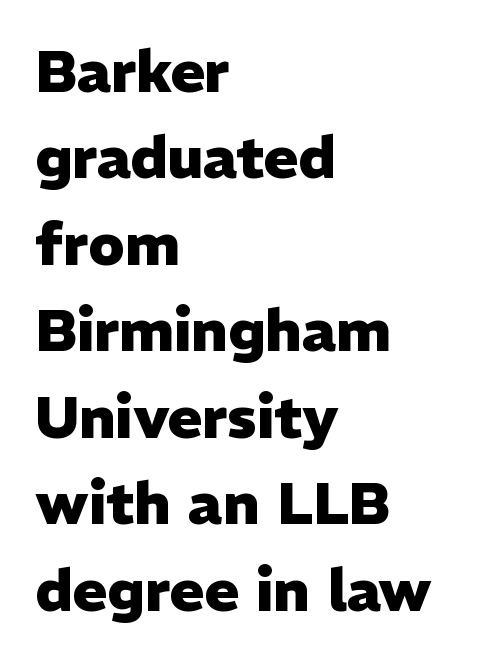
Q: Is the text bold? A: Yes.
Q: Is the text italic (slanted)? A: No, it is upright.
Q: Is the typeface a serif or a sans-serif typeface? A: Sans-serif.
Q: Is the text underlined? A: No.
Q: How is the paragraph aligned? A: Left-aligned.
Q: Is the spacing between letters normal or unusually wide? A: Normal.
Q: Is the spacing between lines tight, normal or loose? A: Normal.
Q: Width (condensed, normal, or wide)? A: Normal.
Q: Stroke contrast? A: Low.
Q: x-height? A: Medium.
Q: Monospaced? A: No.
